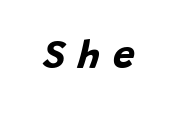
The image shows 39 px bold type, italic (leaning right); set unusually wide letter spacing (+0.33 em), not underlined; low stroke contrast and a large x-height.
